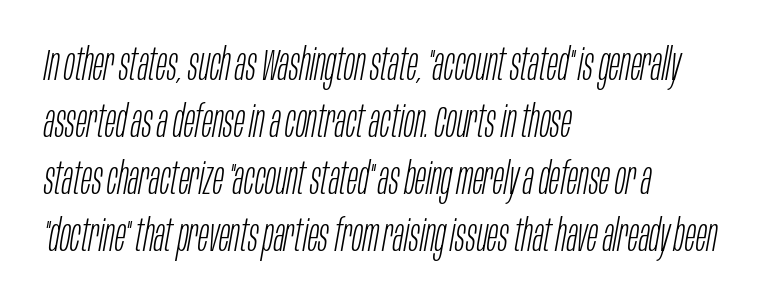
The image shows 45 px light, condensed type, italic (leaning right); set left-aligned, normal line spacing (1.27x), normal letter spacing, not underlined; low stroke contrast and a large x-height.
